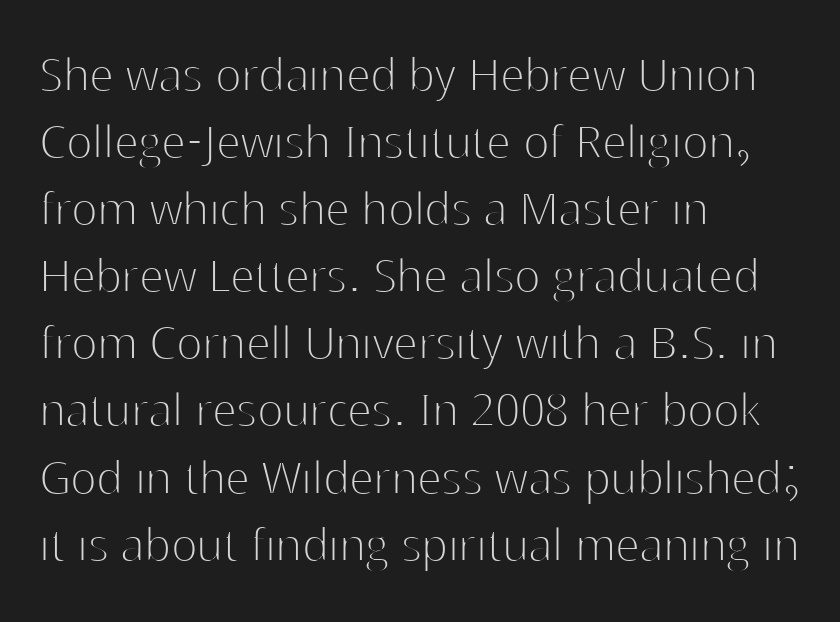
The lines are quadded left. The area under the type is left untouched. Words appear dense and cohesive because spacing is normal. Posture: straight, roman, zero tilt. Observe the absence of serifs on each vertical stroke in this sample. The face looks like a standard text weight, possibly lighter.
